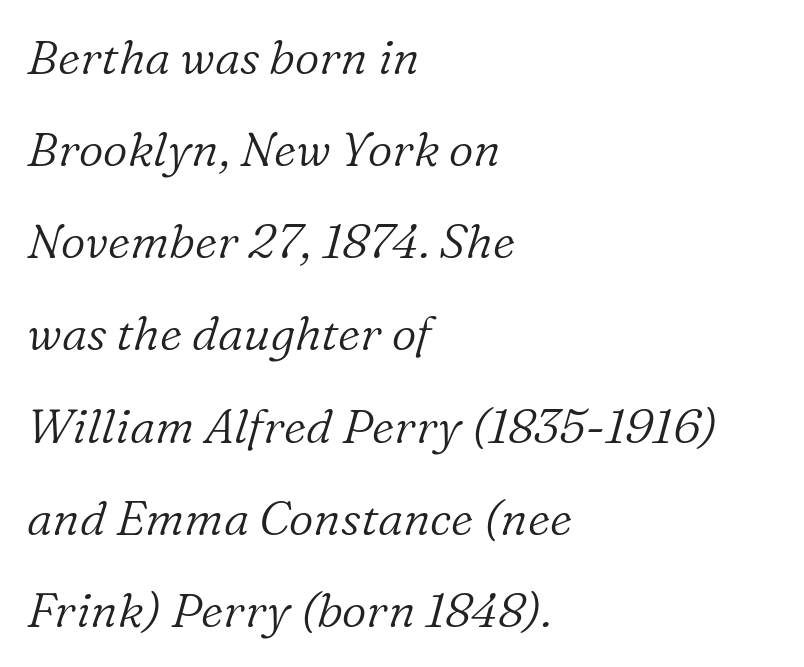
Q: Is the text bold? A: No.
Q: Is the text italic (slanted)? A: Yes, it leans right by about 16 degrees.
Q: Is the typeface a serif or a sans-serif typeface? A: Serif.
Q: Is the text underlined? A: No.
Q: How is the paragraph aligned? A: Left-aligned.
Q: Is the spacing between letters normal or unusually wide? A: Normal.
Q: Is the spacing between lines tight, normal or loose? A: Loose.
Q: Width (condensed, normal, or wide)? A: Normal.
Q: Stroke contrast? A: Low.
Q: x-height? A: Medium.
Q: Monospaced? A: No.
